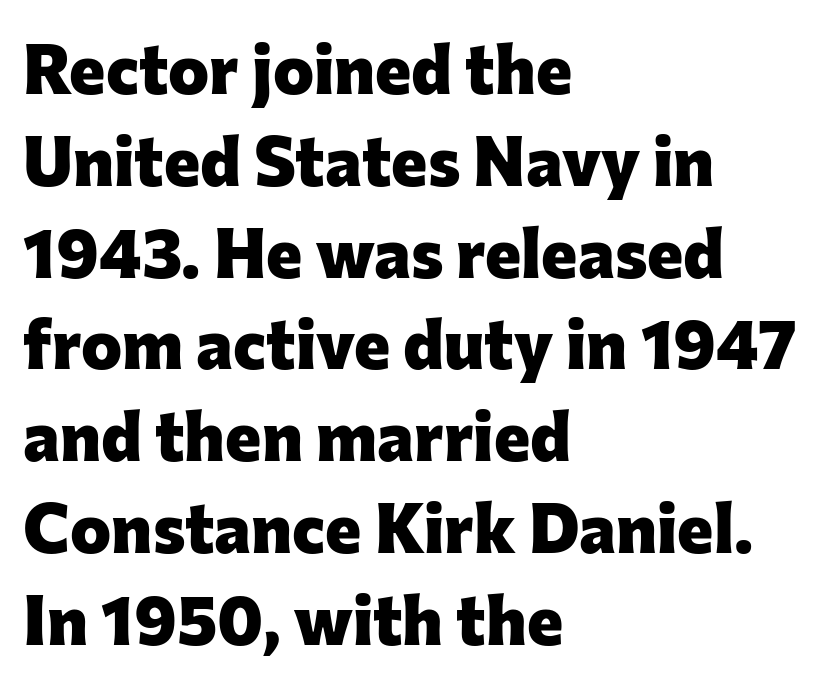
Is the letter spacing exaggerated? No — it looks like the ordinary default. Notice how the passage keeps a crisp vertical edge on the left only. The rendering uses natural spacing where letterforms have individual widths. Each row of text sits above clean, open space.
